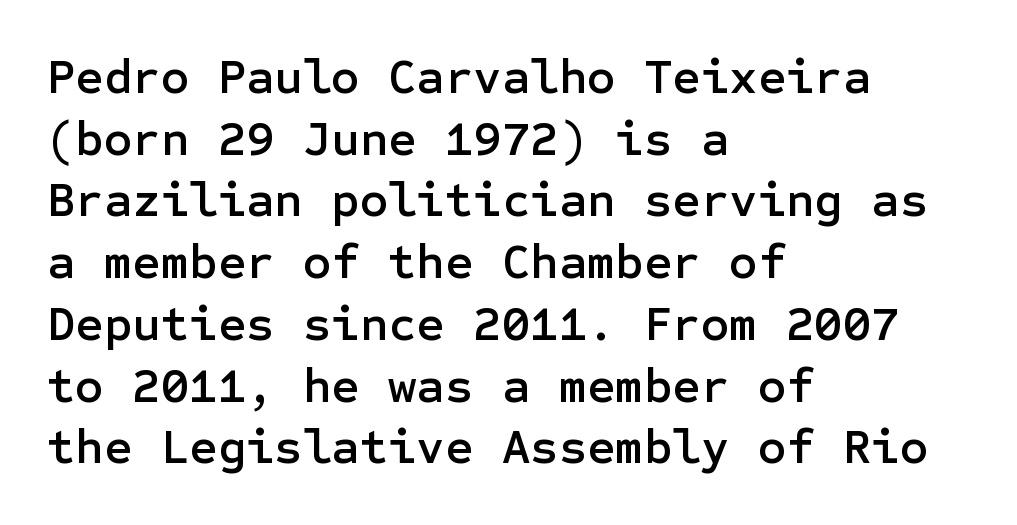
Q: Is the text italic (slanted)? A: No, it is upright.
Q: Is the typeface a serif or a sans-serif typeface? A: Sans-serif.
Q: Is the text underlined? A: No.
Q: How is the paragraph aligned? A: Left-aligned.
Q: Is the spacing between letters normal or unusually wide? A: Normal.
Q: Is the spacing between lines tight, normal or loose? A: Normal.
Q: Width (condensed, normal, or wide)? A: Normal.
Q: Stroke contrast? A: Low.
Q: x-height? A: Medium.
